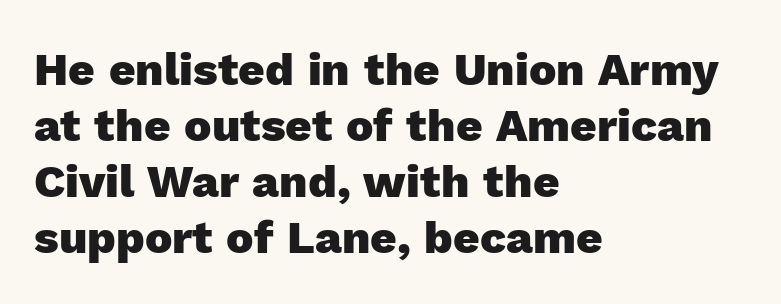
{"serif": "no", "italic": "no", "bold": "yes", "weight": "heavy", "width": "normal", "x_height": "medium", "monospaced": "no", "underline": "no", "align": "left", "line_spacing_ratio": 1.22, "letter_spacing": "normal", "letter_spacing_em": 0.0, "glyph_px": 46}
